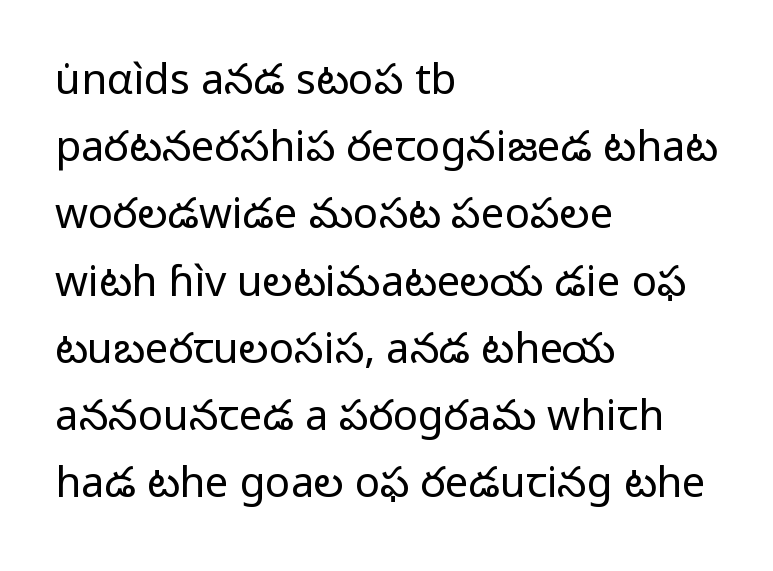
The image shows 42 px regular-weight sans-serif type, upright; set left-aligned, normal line spacing (1.6x), normal letter spacing, not underlined; low stroke contrast and a medium x-height.
